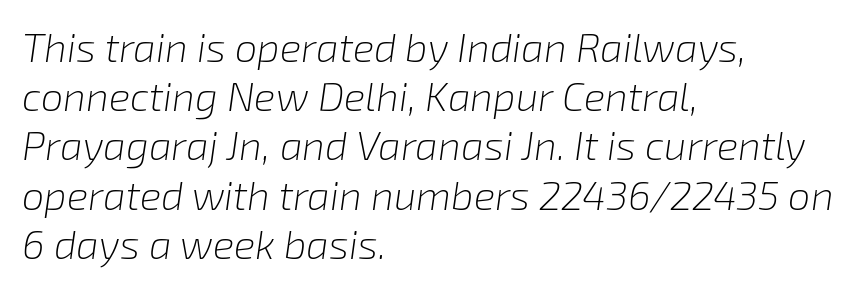
Does the copy run flush right? No — it runs flush left. Clear beneath every line of the passage. Is the type slanted? Yes — the strokes lean at a clear angle. You could not count columns in this text — the font is proportionally spaced. Is the type heavy? It reads as light-to-regular instead.
